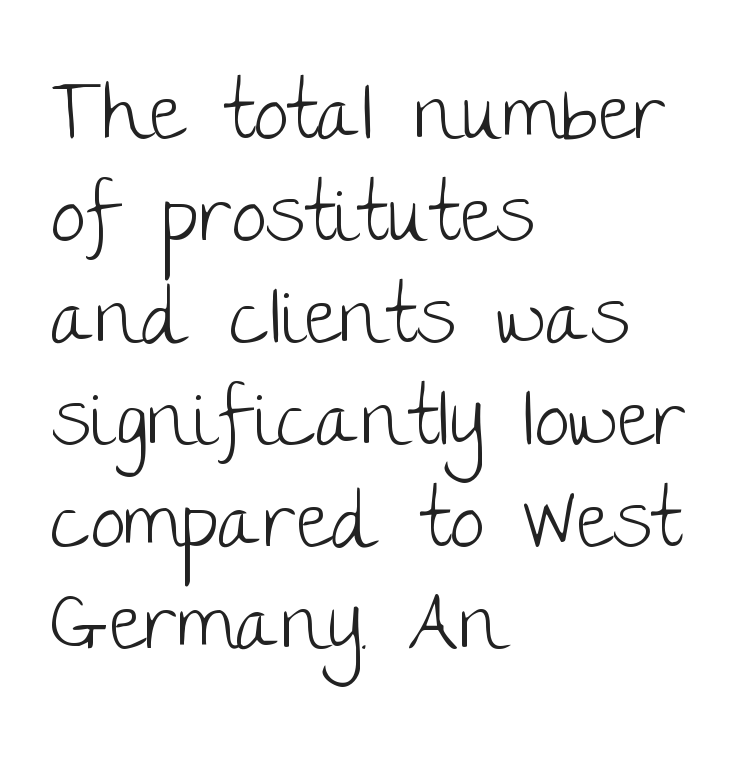
The image shows 79 px light sans-serif type, upright; set left-aligned, normal line spacing (1.29x), normal letter spacing, not underlined; low stroke contrast and a large x-height.
